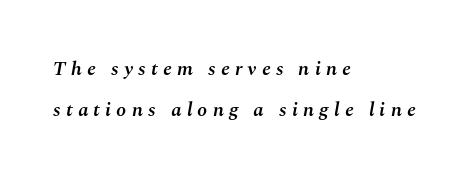
The image shows 20 px text type, italic (leaning right); set left-aligned, loose line spacing (2.07x), unusually wide letter spacing (+0.26 em), not underlined.
